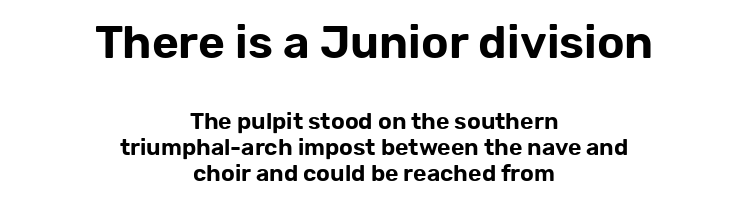
The image shows 46 px sans-serif type, upright; set centered, tight line spacing (1.12x), normal letter spacing, not underlined; the first (top) block is 2.0x larger; low stroke contrast and a medium x-height.
